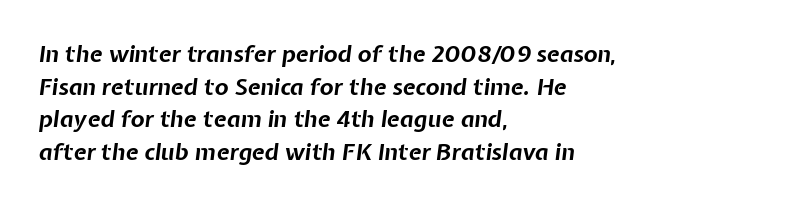
Notice how descenders clear the ascenders below comfortably — that's standard leading. Observe the ordinary spacing: letters are neighbours, not strangers. The glyphs are unaccompanied by any horizontal stroke below them. Notice how thick the strokes are: this is what a full bold looks like. The font's italic variant was chosen for this text.
